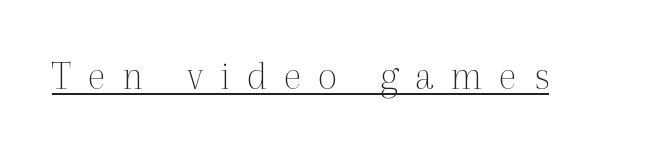
Q: Is the text bold? A: No.
Q: Is the text italic (slanted)? A: No, it is upright.
Q: Is the typeface a serif or a sans-serif typeface? A: Serif.
Q: Is the text underlined? A: Yes.
Q: Is the spacing between letters normal or unusually wide? A: Unusually wide.
Q: Width (condensed, normal, or wide)? A: Normal.
Q: x-height? A: Medium.
Q: Monospaced? A: No.
